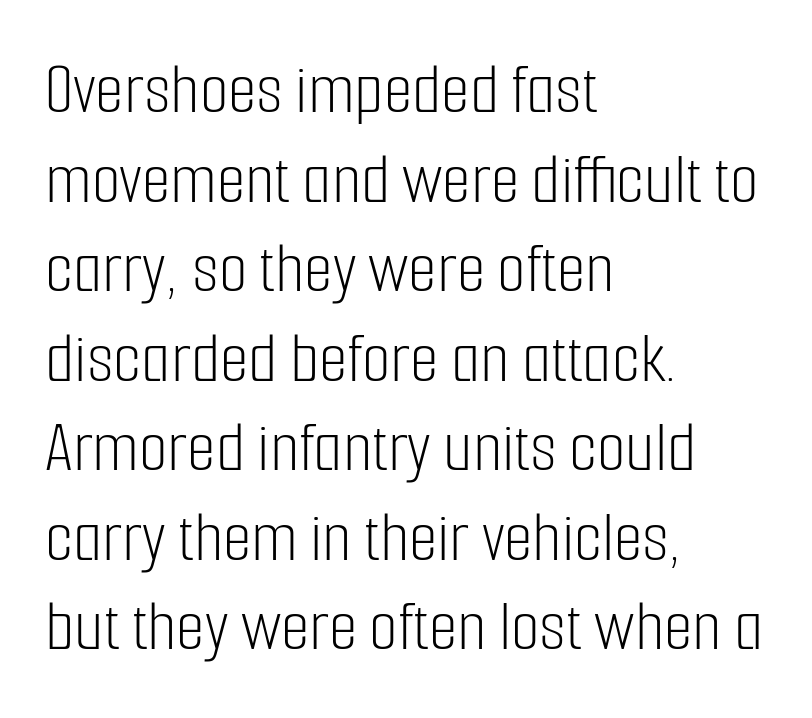
Is this a sans? Yes — the strokes have no serifs. Notice how the passage keeps a crisp vertical edge on the left only. Caption: face not bold, strokes unweighted. The rendering uses natural spacing where letterforms have individual widths.
